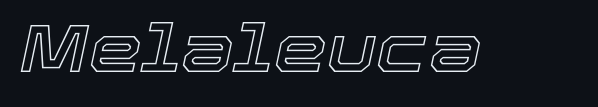
{"italic": "yes", "lean": "right", "slant_degrees": 12, "width": "normal", "x_height": "medium", "monospaced": "no", "underline": "no", "letter_spacing": "normal", "letter_spacing_em": 0.0, "glyph_px": 67}
